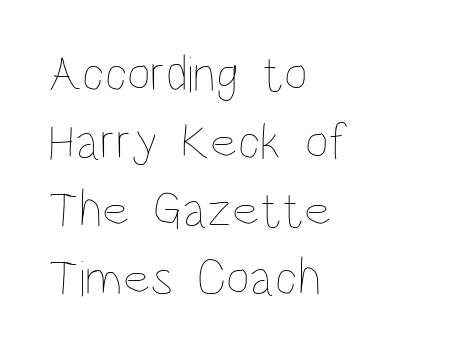
Successive baselines arrive at the customary interval. Line beginnings align vertically; line endings do not. The face used here is proportionally spaced, like ordinary book or web type. A light-to-regular cut is what we see here. The typography opts for an upright posture over an oblique one. In terms of letterspacing, this is plain default setting.
